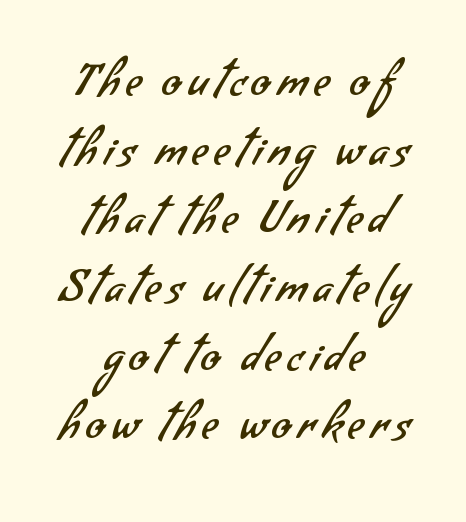
The text was rendered using a sans face with plain stroke endings. Is this a heavy cut? Hardly; it is regular or lighter. Character widths vary here, with narrow letters taking less room than wide ones. Where is the straight margin? There isn't one; the lines are centered. A typesetter would call this leading conventional body-copy spacing.
